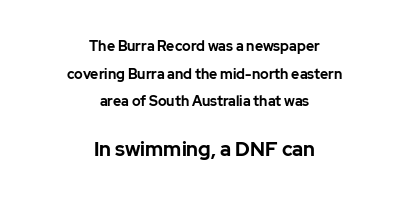
Each new line begins a long way beneath the previous one. The letterforms sit shoulder to shoulder at normal distance. Descender tails drop into unmarked territory. Chunky letters — that's bold for sure.
